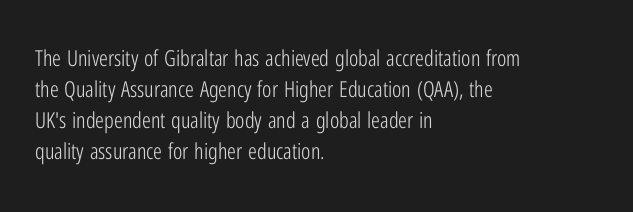
Q: Is the text bold? A: No.
Q: Is the text italic (slanted)? A: No, it is upright.
Q: Is the text underlined? A: No.
Q: How is the paragraph aligned? A: Left-aligned.
Q: Is the spacing between letters normal or unusually wide? A: Normal.
Q: Is the spacing between lines tight, normal or loose? A: Normal.
